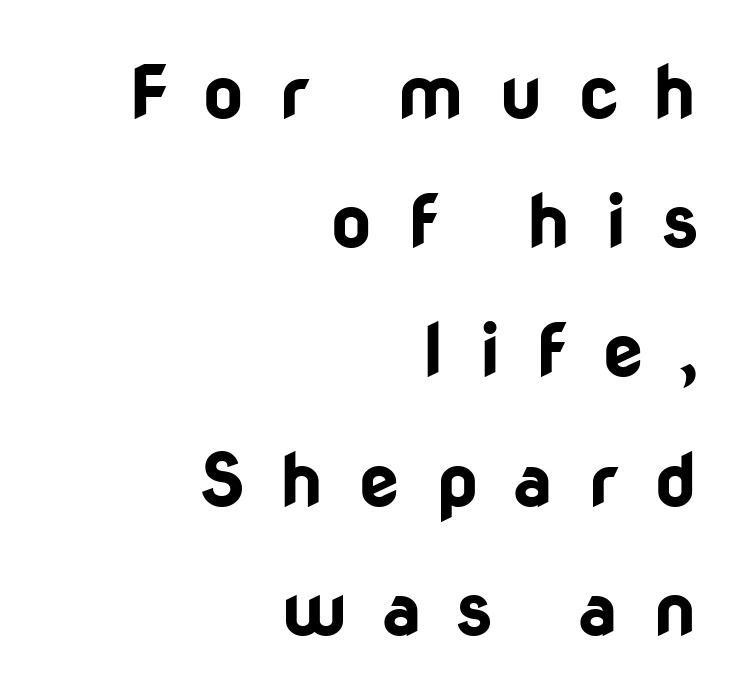
{"serif": "no", "italic": "no", "bold": "yes", "weight": "bold", "width": "normal", "stroke_contrast": "low", "x_height": "medium", "monospaced": "no", "underline": "no", "align": "right", "line_spacing_ratio": 1.77, "letter_spacing": "wide", "letter_spacing_em": 0.48, "glyph_px": 73}
